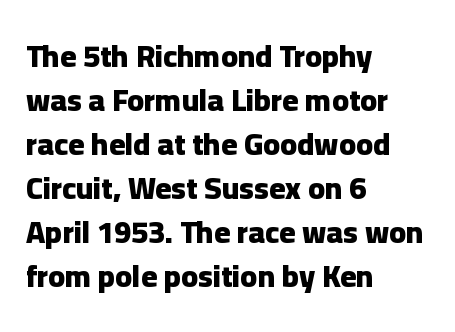
Q: Is the text bold? A: Yes.
Q: Is the text italic (slanted)? A: No, it is upright.
Q: Is the typeface a serif or a sans-serif typeface? A: Sans-serif.
Q: Is the text underlined? A: No.
Q: How is the paragraph aligned? A: Left-aligned.
Q: Is the spacing between letters normal or unusually wide? A: Normal.
Q: Is the spacing between lines tight, normal or loose? A: Normal.
Q: Width (condensed, normal, or wide)? A: Normal.
Q: Stroke contrast? A: Low.
Q: x-height? A: Medium.
Q: Monospaced? A: No.
